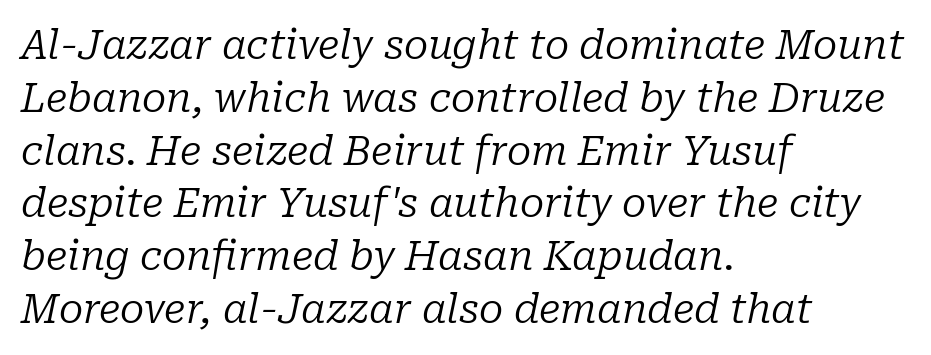
Q: Is the text bold? A: No.
Q: Is the text italic (slanted)? A: Yes, it leans right by about 10 degrees.
Q: Is the typeface a serif or a sans-serif typeface? A: Serif.
Q: Is the text underlined? A: No.
Q: How is the paragraph aligned? A: Left-aligned.
Q: Is the spacing between letters normal or unusually wide? A: Normal.
Q: Is the spacing between lines tight, normal or loose? A: Normal.
Q: Width (condensed, normal, or wide)? A: Normal.
Q: Stroke contrast? A: Low.
Q: x-height? A: Medium.
Q: Monospaced? A: No.
